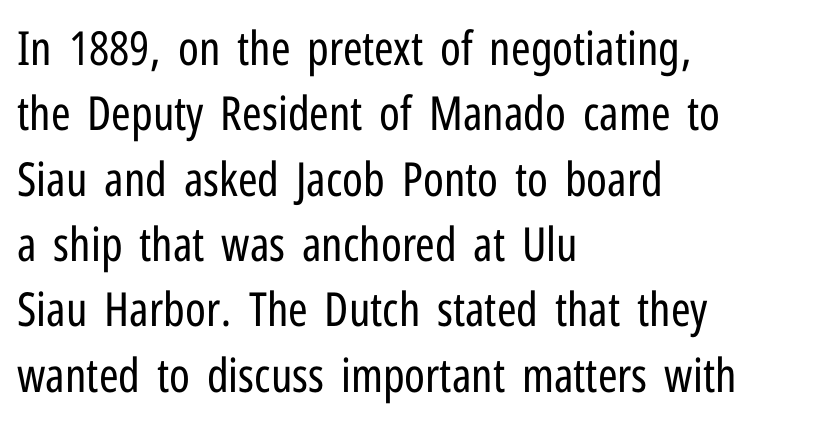
Q: Is the text bold? A: No.
Q: Is the text italic (slanted)? A: No, it is upright.
Q: Is the typeface a serif or a sans-serif typeface? A: Sans-serif.
Q: Is the text underlined? A: No.
Q: How is the paragraph aligned? A: Left-aligned.
Q: Is the spacing between letters normal or unusually wide? A: Normal.
Q: Is the spacing between lines tight, normal or loose? A: Normal.
Q: Width (condensed, normal, or wide)? A: Condensed.
Q: Stroke contrast? A: Low.
Q: x-height? A: Medium.
Q: Monospaced? A: No.
